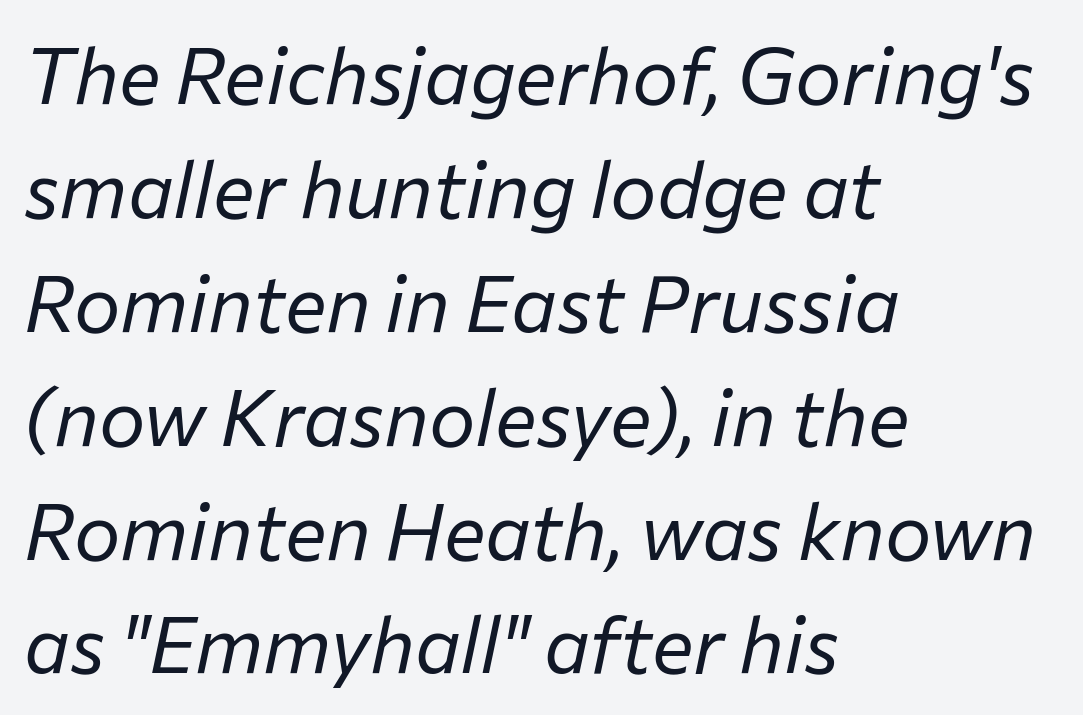
The image shows 78 px regular-weight type, italic (leaning right); set left-aligned, normal line spacing (1.46x), normal letter spacing, not underlined; low stroke contrast and a medium x-height.
